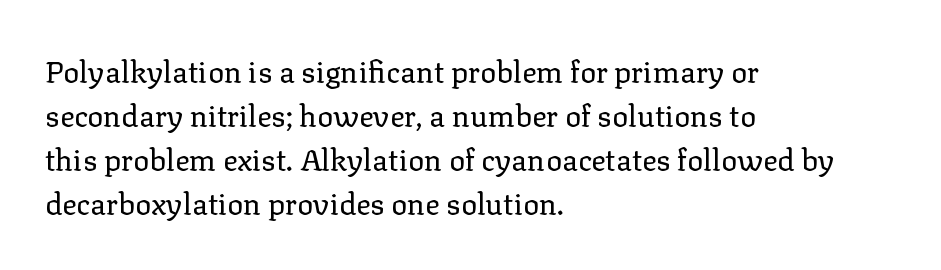
{"serif": "yes", "italic": "no", "bold": "no", "weight": "regular", "width": "normal", "stroke_contrast": "low", "x_height": "medium", "monospaced": "no", "underline": "no", "align": "left", "line_spacing": "normal", "line_spacing_ratio": 1.47, "letter_spacing": "normal", "letter_spacing_em": 0.0, "glyph_px": 30}
